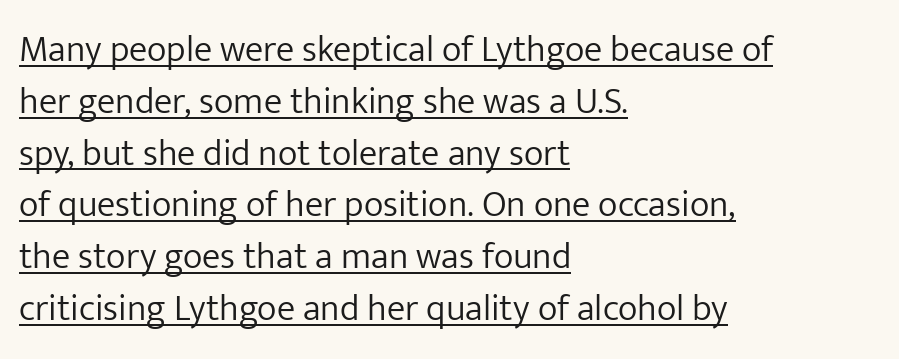
Q: Is the text bold? A: No.
Q: Is the text italic (slanted)? A: No, it is upright.
Q: Is the typeface a serif or a sans-serif typeface? A: Sans-serif.
Q: Is the text underlined? A: Yes.
Q: How is the paragraph aligned? A: Left-aligned.
Q: Is the spacing between letters normal or unusually wide? A: Normal.
Q: Is the spacing between lines tight, normal or loose? A: Normal.
Q: Width (condensed, normal, or wide)? A: Normal.
Q: Stroke contrast? A: Low.
Q: x-height? A: Medium.
Q: Monospaced? A: No.
